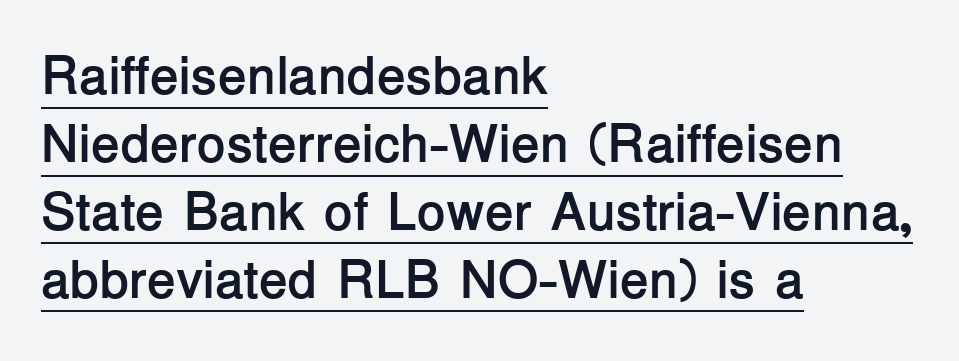
The image shows 53 px semibold sans-serif type, upright; set left-aligned, normal line spacing (1.28x), normal letter spacing, underlined; low stroke contrast and a medium x-height.
